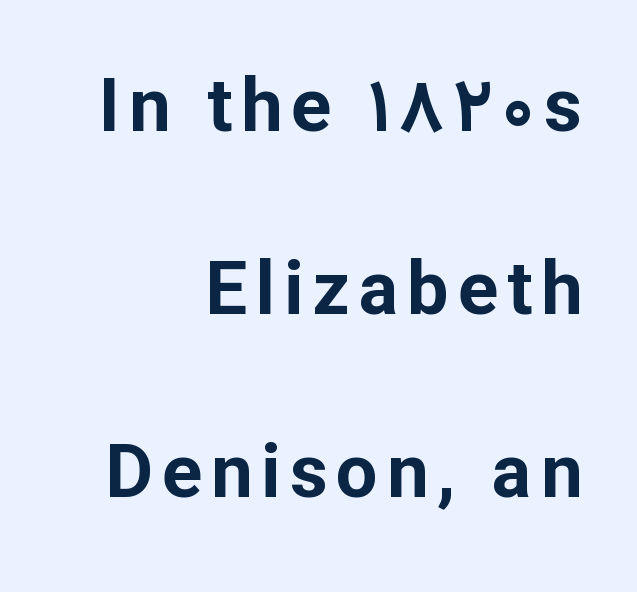
Q: Is the text bold? A: Yes.
Q: Is the text italic (slanted)? A: No, it is upright.
Q: Is the typeface a serif or a sans-serif typeface? A: Sans-serif.
Q: Is the text underlined? A: No.
Q: How is the paragraph aligned? A: Right-aligned.
Q: Is the spacing between lines tight, normal or loose? A: Loose.
Q: Width (condensed, normal, or wide)? A: Normal.
Q: Stroke contrast? A: Low.
Q: x-height? A: Medium.
Q: Monospaced? A: No.
